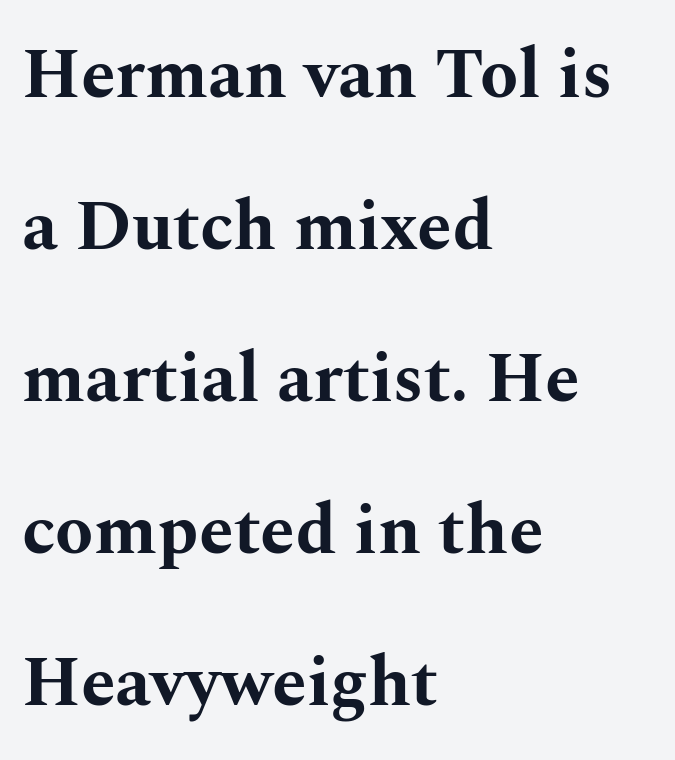
No word sits above an underline. A serif font was chosen for this passage. Is the letter spacing exaggerated? No — it looks like the ordinary default. Heavy-handed strokes throughout: this text is bold. Does the copy run flush right? No — it runs flush left.
